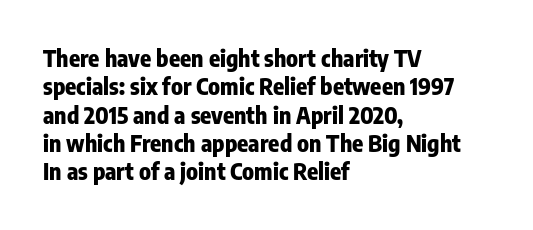
The image shows 23 px bold type, upright; set left-aligned, line spacing 1.23x, normal letter spacing, not underlined.
